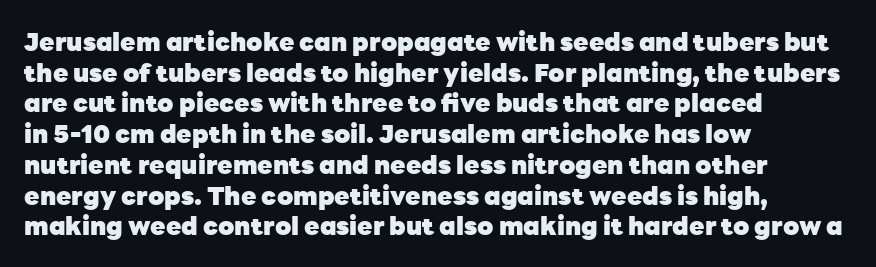
{"italic": "no", "bold": "yes", "underline": "no", "align": "left", "line_spacing_ratio": 1.23, "letter_spacing": "normal", "letter_spacing_em": 0.0, "glyph_px": 25}
